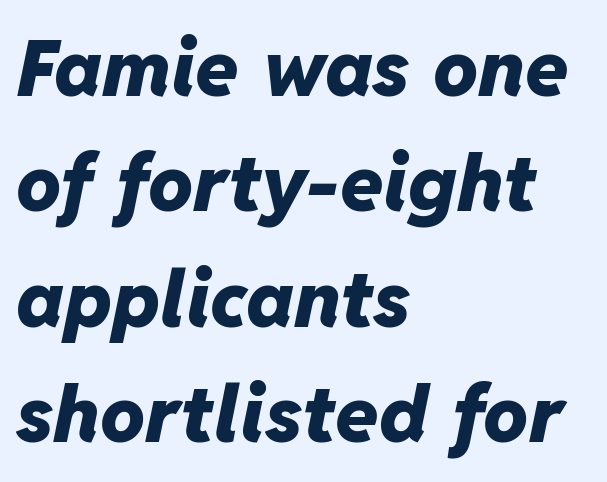
Normally led — the rows are evenly, conventionally spaced. The sample has been set heavy, in full bold. There's an unmistakable incline to the writing here. The setting favours the left margin, as ordinary paragraphs usually do. A typesetter would call this proportional, since set widths differ per character. The passage shown has conventional tracking throughout.
